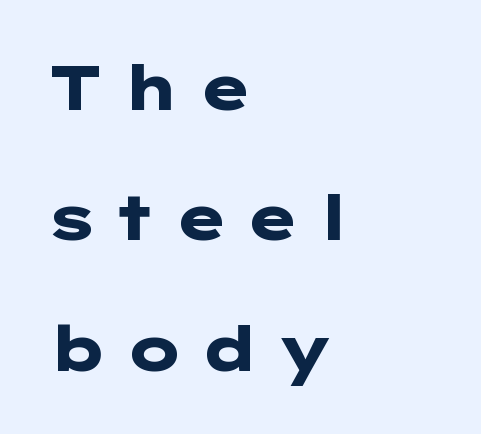
The vertical gap from one line to the next is large. Has an underline been added? It has not. The lines in this sample share a left origin and differ only in where they stop. Style check: upright.
